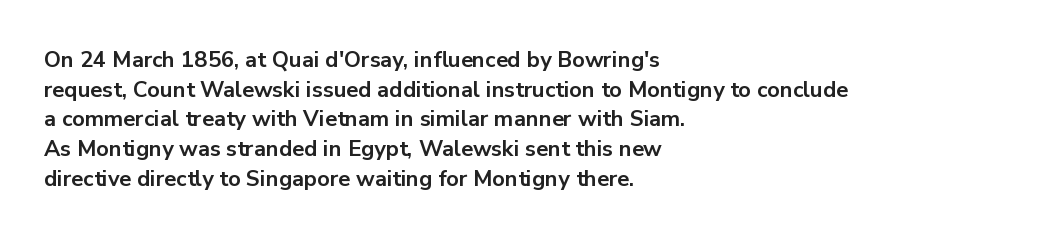
Caption: standard tracking, unaltered. Bold? Absolutely — the strokes are thick and heavy. Where is the straight margin? On the left. The line-height multiplier appears to be the usual default. Underlining? Definitely not there. Upright lettering throughout.
